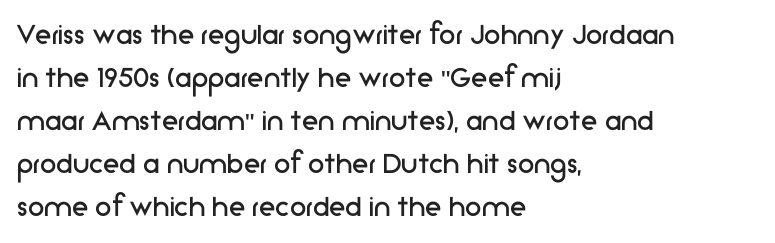
Reading down the block, your eye returns to a fixed left position each line. The type sits square on the baseline with zero lean. Rows of type keep a routine distance in the vertical direction. Tracking value appears to be zero — textbook default spacing.
